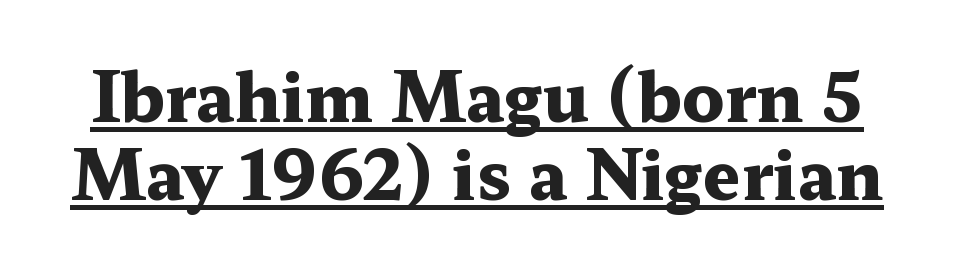
The characters display serif detailing at their extremities. The face used here is rendered with its standard letterfit. Is this a fixed-width face? No — the glyphs have proportional, varying widths. The glyphs are accompanied by a horizontal stroke just below them.
